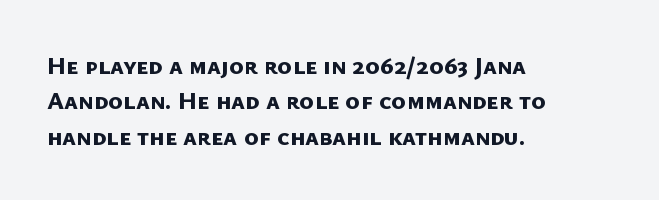
The passage is arranged the way most books set body copy — flush left. Letter spacing: default. A dark, heavy texture on the line: the type is bold. Leading: standard.
